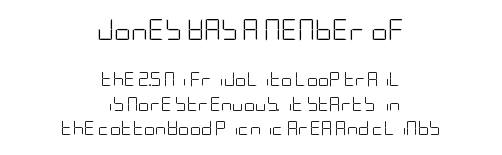
{"italic": "no", "bold": "no", "underline": "no", "align": "center", "line_spacing_ratio": 1.74, "letter_spacing": "normal", "letter_spacing_em": 0.0, "larger_block": "first", "size_ratio": 1.5, "glyph_px": 21}
